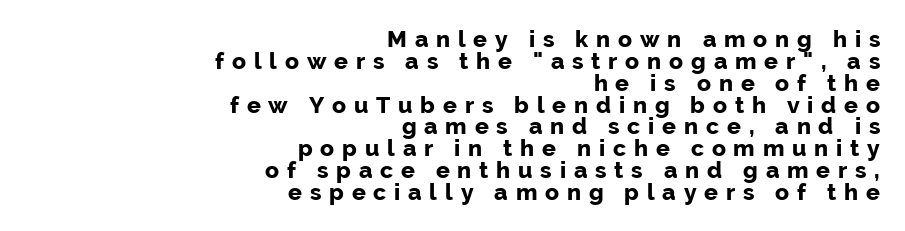
Ascenders rise straight up at ninety degrees. Vertically, the passage feels compressed, each row crowding the next. You could only call the tracking loose — the letters float apart. The rendering anchors every line to the right-hand side. Quick note: underline off.
